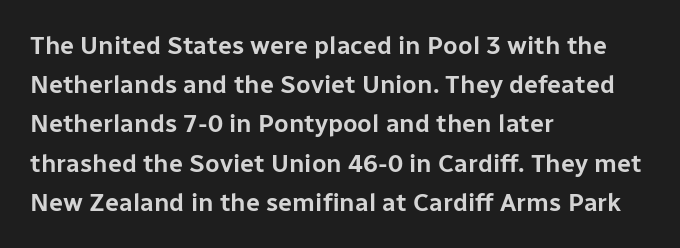
{"italic": "no", "underline": "no", "align": "left", "line_spacing": "normal", "line_spacing_ratio": 1.57, "letter_spacing": "normal", "letter_spacing_em": 0.0, "glyph_px": 25}
